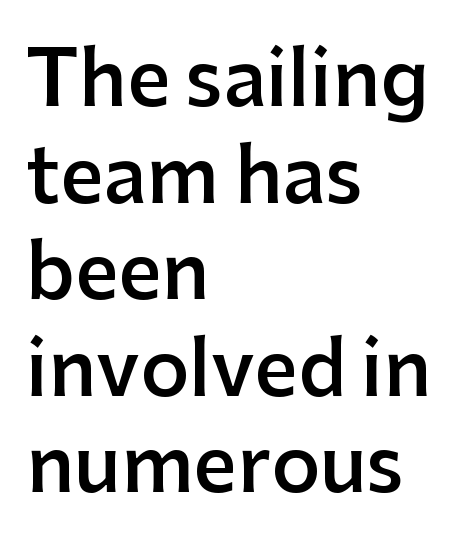
{"serif": "no", "italic": "no", "bold": "semi", "weight": "semibold", "width": "normal", "stroke_contrast": "low", "x_height": "medium", "monospaced": "no", "underline": "no", "align": "left", "line_spacing": "normal", "line_spacing_ratio": 1.27, "letter_spacing": "normal", "letter_spacing_em": 0.0, "glyph_px": 76}
